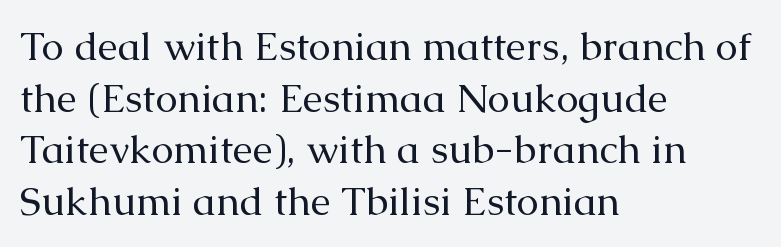
{"serif": "yes", "italic": "no", "bold": "no", "weight": "regular", "width": "normal", "stroke_contrast": "medium", "x_height": "medium", "monospaced": "no", "underline": "no", "align": "left", "line_spacing": "normal", "line_spacing_ratio": 1.29, "letter_spacing": "normal", "letter_spacing_em": 0.0, "glyph_px": 40}
